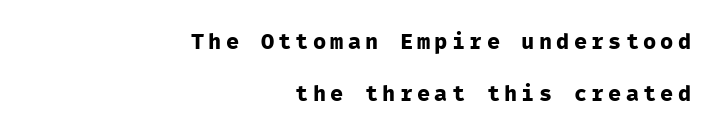
The image shows 22 px bold type, upright; set right-aligned, loose line spacing (2.36x), not underlined.
